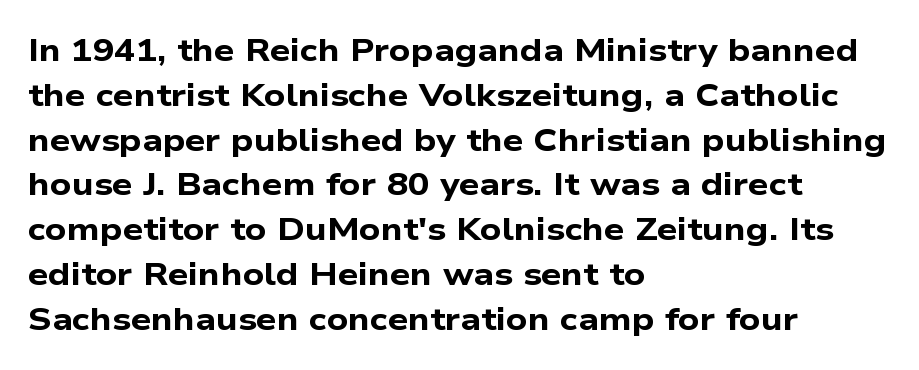
Letterform terminals end flat and unadorned throughout the passage. Inter-character spacing is left at the font's built-in metrics. Proportional: the letters do not fall into vertical columns. Lines of text with bare space underneath. These lines stack with their left ends in a neat column.
